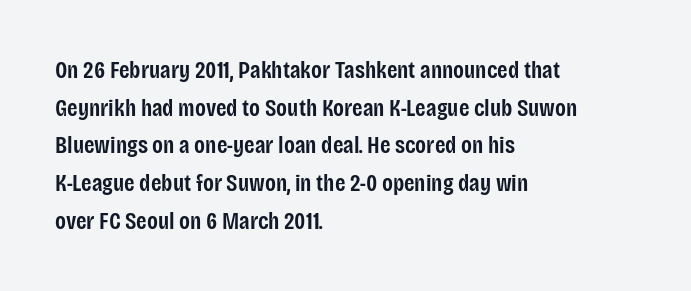
Q: Is the text bold? A: Semi-bold.
Q: Is the text italic (slanted)? A: No, it is upright.
Q: Is the text underlined? A: No.
Q: How is the paragraph aligned? A: Left-aligned.
Q: Is the spacing between letters normal or unusually wide? A: Normal.
Q: Is the spacing between lines tight, normal or loose? A: Normal.
